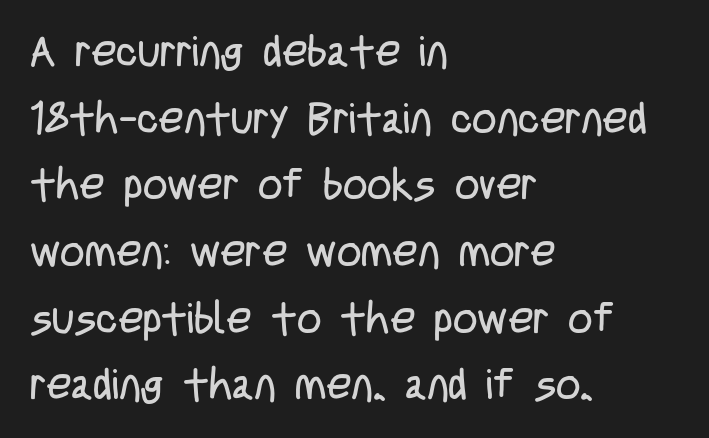
The image shows 43 px regular-weight, condensed sans-serif type, upright; set left-aligned, normal line spacing (1.55x), normal letter spacing, not underlined; low stroke contrast and a large x-height.
